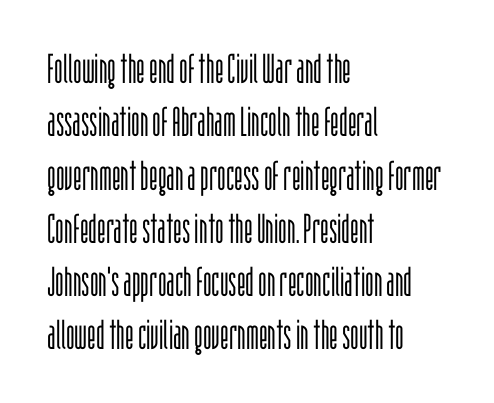
The image shows 41 px light, condensed sans-serif type, upright; set left-aligned, normal line spacing (1.3x), normal letter spacing, not underlined; low stroke contrast and a large x-height.
